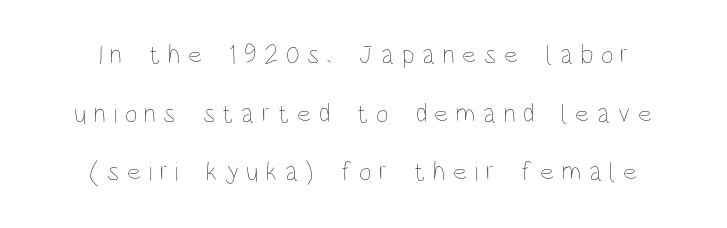
Q: Is the text bold? A: No.
Q: Is the text italic (slanted)? A: No, it is upright.
Q: Is the text underlined? A: No.
Q: Is the spacing between letters normal or unusually wide? A: Unusually wide.
Q: Is the spacing between lines tight, normal or loose? A: Loose.
